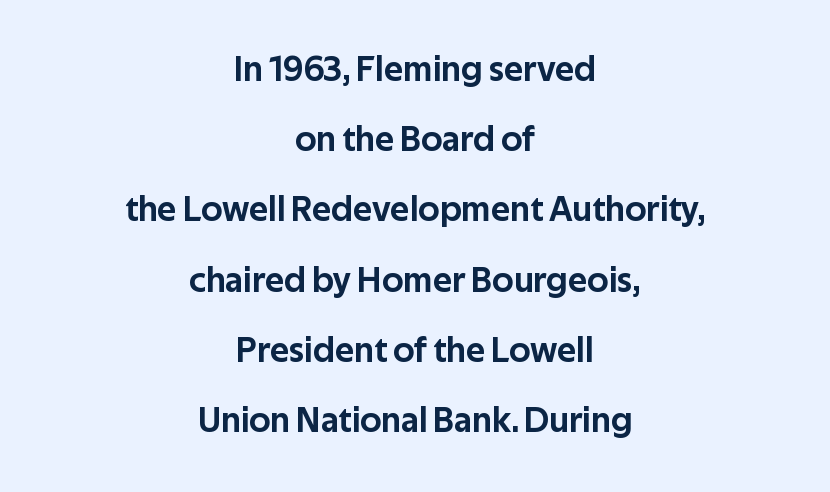
The image shows 36 px sans-serif type, upright; set centered, loose line spacing (1.95x), normal letter spacing, not underlined; low stroke contrast and a medium x-height.
